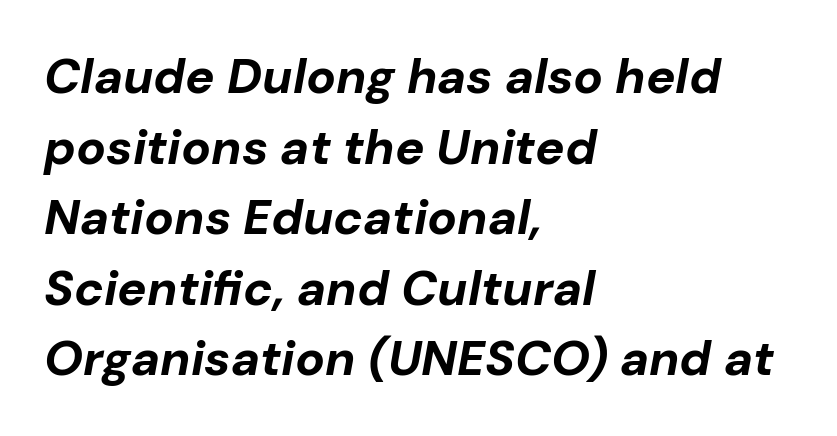
Every character sits at an angle, as italics do. Letter spacing: default. The passage shown is not underscored anywhere. Proportional: the letters do not fall into vertical columns. Regarding leading, the lines here are spaced in the standard way.
